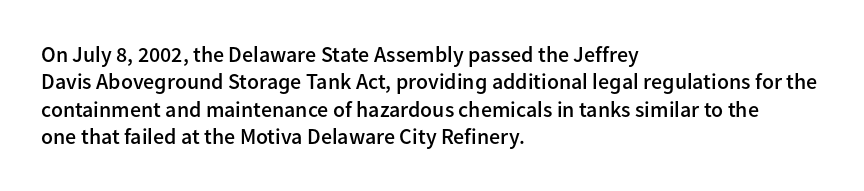
{"italic": "no", "bold": "semi", "underline": "no", "align": "left", "line_spacing_ratio": 1.24, "letter_spacing": "normal", "letter_spacing_em": 0.0, "glyph_px": 22}
